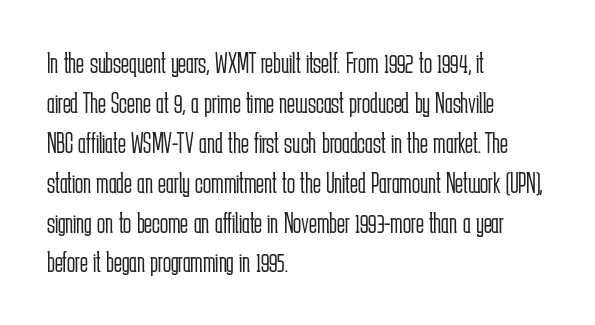
{"serif": "no", "italic": "no", "bold": "no", "weight": "light", "width": "condensed", "stroke_contrast": "low", "x_height": "medium", "monospaced": "no", "underline": "no", "align": "left", "line_spacing": "normal", "line_spacing_ratio": 1.33, "letter_spacing": "normal", "letter_spacing_em": 0.0, "glyph_px": 30}
